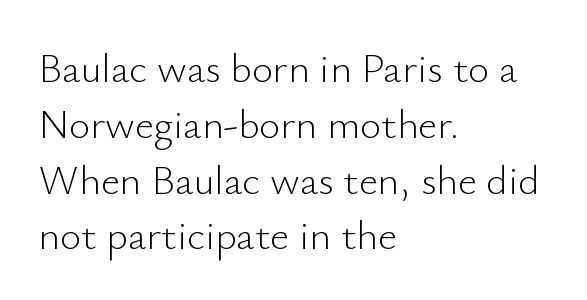
The image shows 41 px light sans-serif type, upright; set left-aligned, normal line spacing (1.36x), normal letter spacing, not underlined; low stroke contrast and a small x-height.
